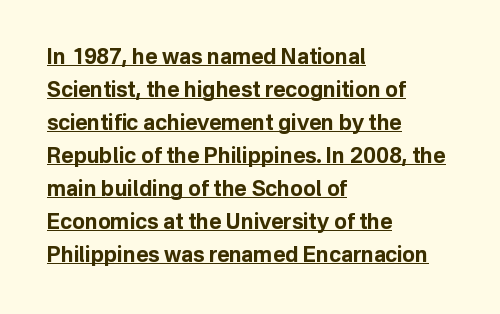
Q: Is the text bold? A: Yes.
Q: Is the text italic (slanted)? A: No, it is upright.
Q: Is the text underlined? A: Yes.
Q: How is the paragraph aligned? A: Left-aligned.
Q: Is the spacing between letters normal or unusually wide? A: Normal.
Q: Is the spacing between lines tight, normal or loose? A: Normal.
